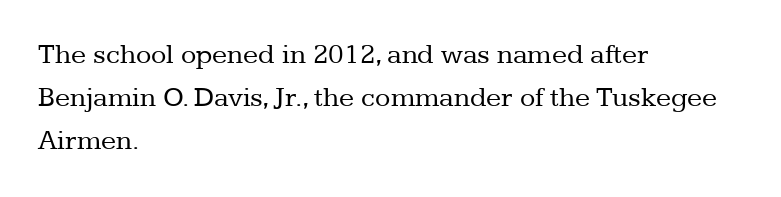
{"serif": "yes", "italic": "no", "bold": "no", "weight": "regular", "width": "normal", "stroke_contrast": "low", "x_height": "medium", "monospaced": "no", "underline": "no", "align": "left", "line_spacing": "normal", "line_spacing_ratio": 1.54, "letter_spacing": "normal", "letter_spacing_em": 0.0, "glyph_px": 28}
